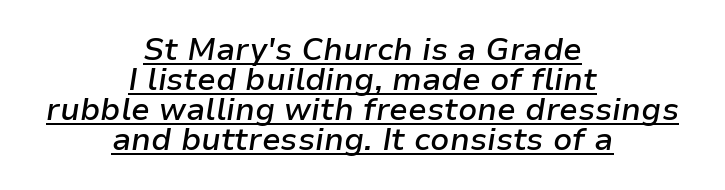
Q: Is the text bold? A: Semi-bold.
Q: Is the text italic (slanted)? A: Yes, it leans right by about 9 degrees.
Q: Is the text underlined? A: Yes.
Q: How is the paragraph aligned? A: Centered.
Q: Is the spacing between letters normal or unusually wide? A: Normal.
Q: Is the spacing between lines tight, normal or loose? A: Tight.
Q: Width (condensed, normal, or wide)? A: Normal.
Q: Stroke contrast? A: Low.
Q: x-height? A: Medium.
Q: Monospaced? A: No.
